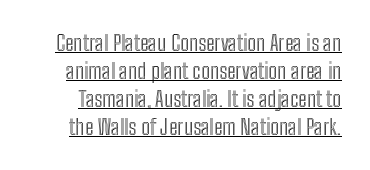
Somebody hit Ctrl+U on this one — the words are underlined. Style check: upright. Does the leading feel generous? No, just average. These lines keep a tight, regular rhythm from letter to letter.
